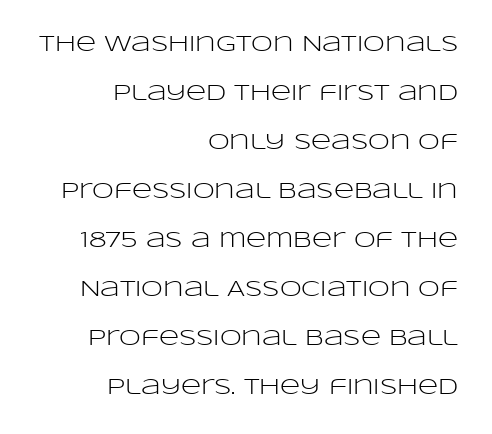
Vertical spacing — loose. All the whitespace from short lines collects on the left. It's the straight-up-and-down kind of type. The passage shown is not underscored anywhere. Caption: face not bold, strokes unweighted. Spacing between characters is what you'd get straight out of the box.
